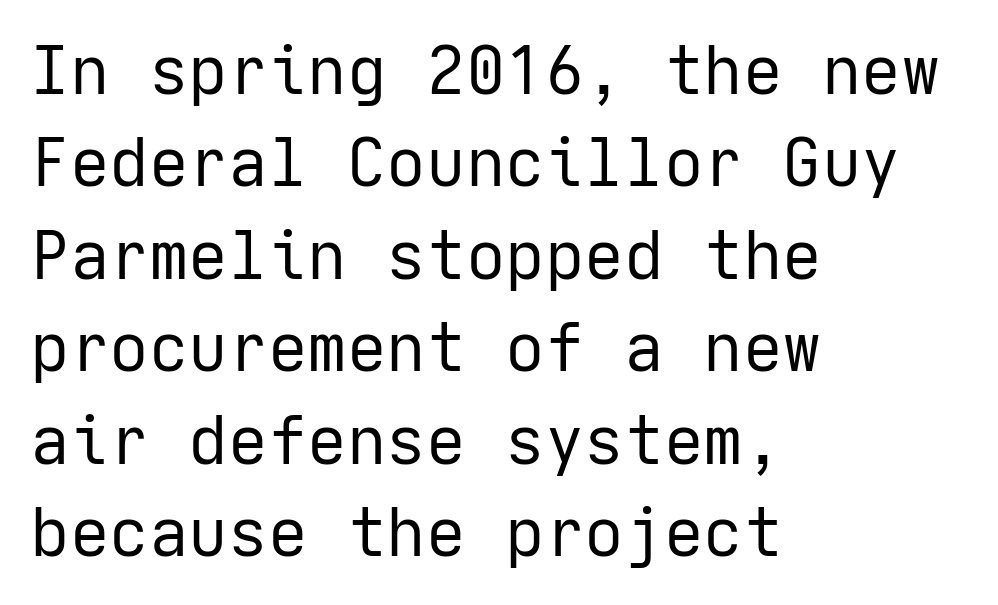
Q: Is the text bold? A: No.
Q: Is the text italic (slanted)? A: No, it is upright.
Q: Is the typeface a serif or a sans-serif typeface? A: Sans-serif.
Q: Is the text underlined? A: No.
Q: How is the paragraph aligned? A: Left-aligned.
Q: Is the spacing between letters normal or unusually wide? A: Normal.
Q: Is the spacing between lines tight, normal or loose? A: Normal.
Q: Width (condensed, normal, or wide)? A: Normal.
Q: Stroke contrast? A: Low.
Q: x-height? A: Medium.
